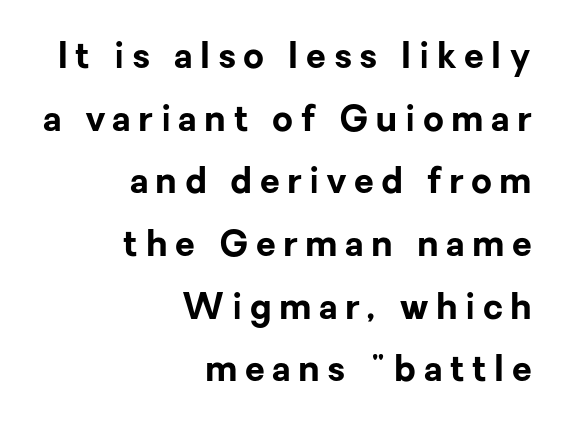
A typesetter would call this heavily tracked-out type. All the whitespace from short lines collects on the left. The face used here is proportionally spaced, like ordinary book or web type. Set as a true bold cut, around the 700 mark.
